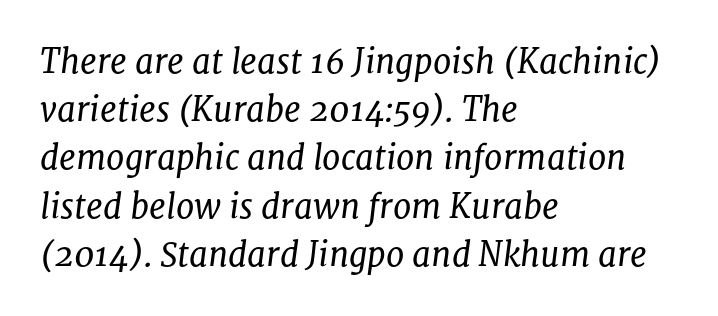
{"serif": "yes", "italic": "yes", "lean": "right", "slant_degrees": 8, "bold": "no", "weight": "regular", "width": "normal", "stroke_contrast": "low", "x_height": "medium", "monospaced": "no", "underline": "no", "align": "left", "line_spacing": "normal", "line_spacing_ratio": 1.46, "letter_spacing": "normal", "letter_spacing_em": 0.0, "glyph_px": 33}
